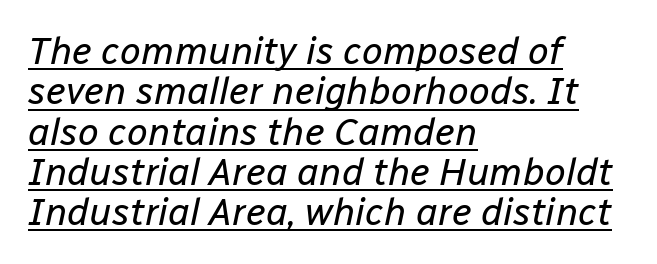
The image shows 38 px regular-weight type, italic (leaning right); set left-aligned, tight line spacing (1.06x), normal letter spacing, underlined; low stroke contrast and a medium x-height.
